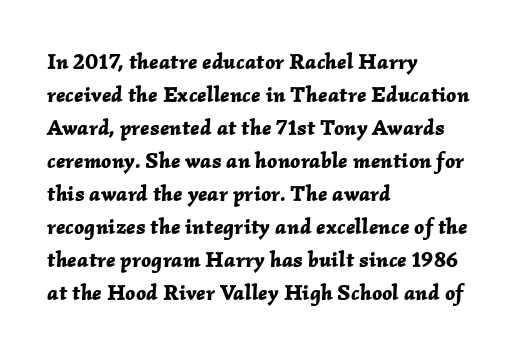
Plenty of ink on the page — the face is bold. The specimen reads as italic at a glance. Compared with typical paragraphs, the rows here are spaced about the same. The face used here is rendered with its standard letterfit. Lines of text with bare space underneath. The text block is weighted toward the left margin, trailing off unevenly rightward.
